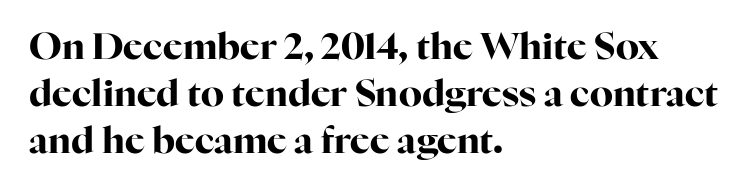
Quick note: not italic, upright. Beneath every word, the page is bare. This is serif lettering, the kind often seen in printed books. The strokes are fattened all the way to bold. Each letter keeps its own natural width here, so spacing adapts to shape.
